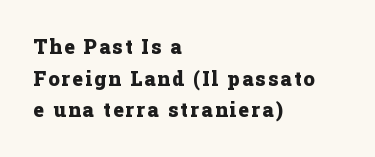
The image shows 20 px bold type, upright; set left-aligned, normal line spacing (1.58x), not underlined.
